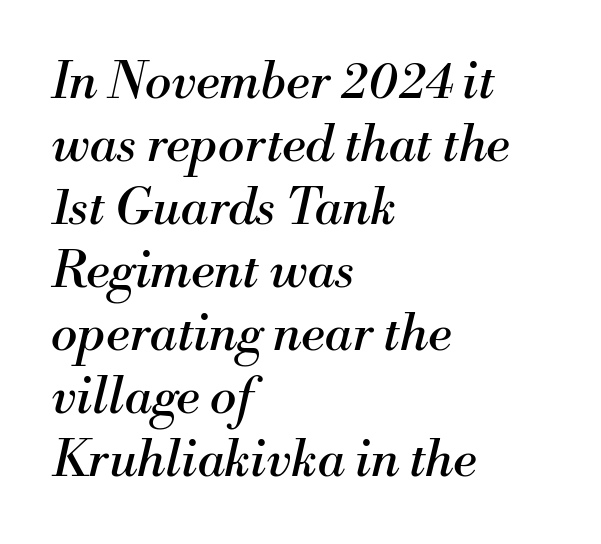
{"serif": "yes", "italic": "yes", "lean": "right", "slant_degrees": 13, "bold": "no", "weight": "regular", "width": "normal", "stroke_contrast": "medium", "x_height": "small", "monospaced": "no", "underline": "no", "align": "left", "line_spacing": "normal", "line_spacing_ratio": 1.26, "letter_spacing": "normal", "letter_spacing_em": 0.0, "glyph_px": 50}
